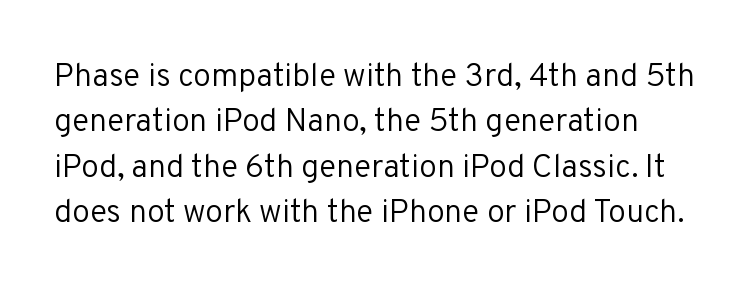
Q: Is the text bold? A: No.
Q: Is the text italic (slanted)? A: No, it is upright.
Q: Is the typeface a serif or a sans-serif typeface? A: Sans-serif.
Q: Is the text underlined? A: No.
Q: Is the spacing between letters normal or unusually wide? A: Normal.
Q: Is the spacing between lines tight, normal or loose? A: Normal.
Q: Width (condensed, normal, or wide)? A: Normal.
Q: Stroke contrast? A: Low.
Q: x-height? A: Medium.
Q: Monospaced? A: No.
